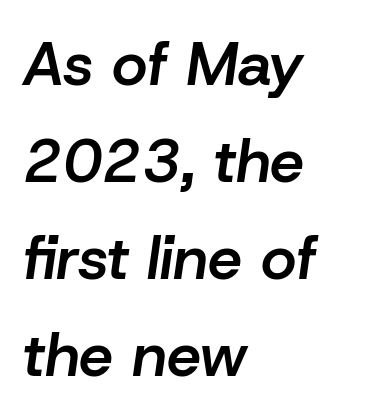
The image shows 61 px semibold type, italic (leaning right); set left-aligned, normal line spacing (1.59x), normal letter spacing, not underlined; low stroke contrast and a medium x-height.
